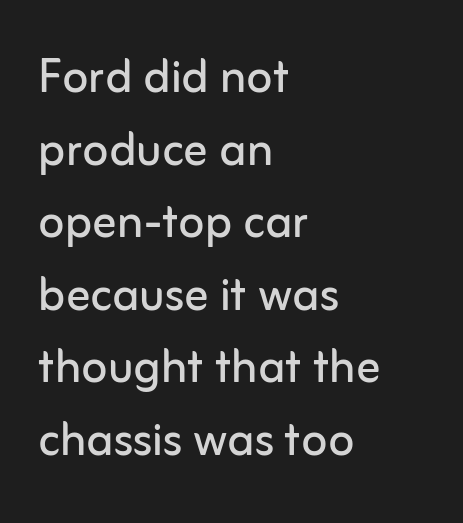
Compared with typical body copy, the letter spacing here is the same. Line starts are locked; line ends wander. The space directly below the letters is spotless. To sum up the face: it is a sans, with no serifs. Do the letters lean? They stand straight. Think standard paragraph weight, or any step lighter than that.
